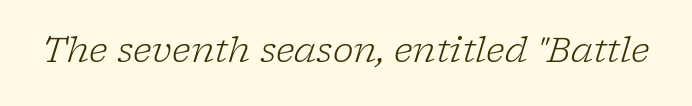
The image shows 35 px light serif type, italic (leaning right); set normal letter spacing, not underlined; low stroke contrast and a medium x-height.
